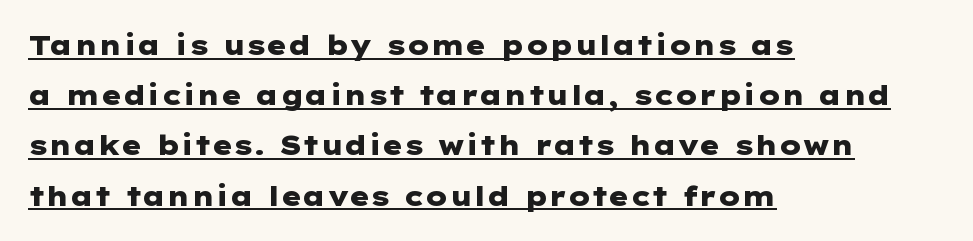
Q: Is the text bold? A: Yes.
Q: Is the text italic (slanted)? A: No, it is upright.
Q: Is the text underlined? A: Yes.
Q: How is the paragraph aligned? A: Left-aligned.
Q: Is the spacing between letters normal or unusually wide? A: Normal.
